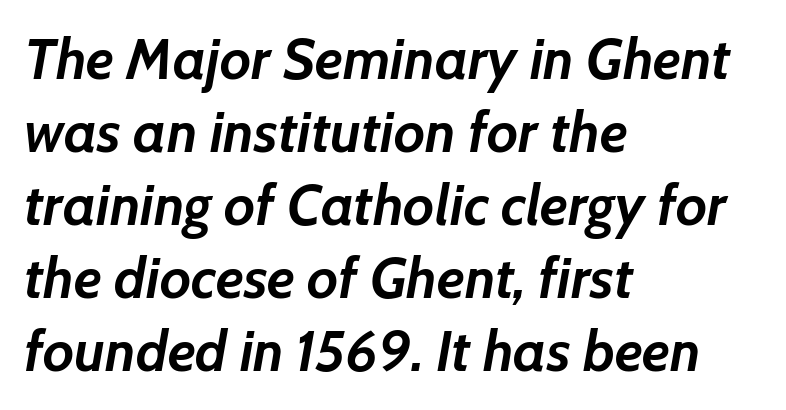
Q: Is the text bold? A: Yes.
Q: Is the text italic (slanted)? A: Yes, it leans right by about 7 degrees.
Q: Is the text underlined? A: No.
Q: How is the paragraph aligned? A: Left-aligned.
Q: Is the spacing between letters normal or unusually wide? A: Normal.
Q: Is the spacing between lines tight, normal or loose? A: Normal.
Q: Width (condensed, normal, or wide)? A: Normal.
Q: Stroke contrast? A: Low.
Q: x-height? A: Medium.
Q: Monospaced? A: No.
